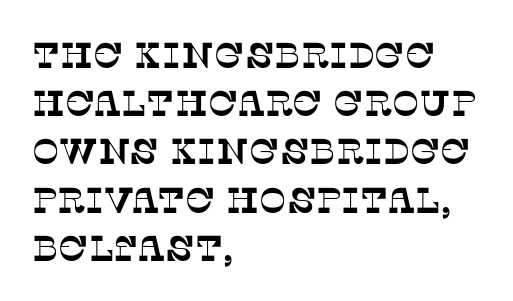
Q: Is the typeface a serif or a sans-serif typeface? A: Serif.
Q: Is the text underlined? A: No.
Q: How is the paragraph aligned? A: Left-aligned.
Q: Is the spacing between letters normal or unusually wide? A: Normal.
Q: Is the spacing between lines tight, normal or loose? A: Normal.
Q: Width (condensed, normal, or wide)? A: Normal.
Q: Stroke contrast? A: Low.
Q: x-height? A: Large.
Q: Monospaced? A: No.
